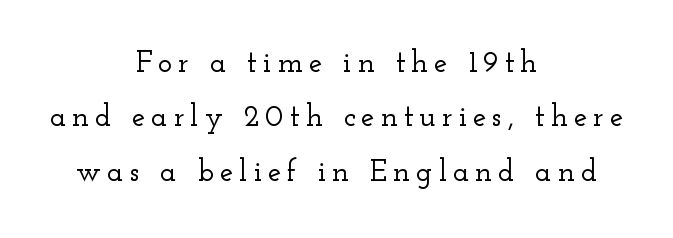
Serif or sans? Serif — the stroke terminals have little feet. The zone under the glyphs is completely vacant. The type is letterspaced generously, with wide tracking. The passage is arranged like a title page — every line centered. The rendering uses natural spacing where letterforms have individual widths.
